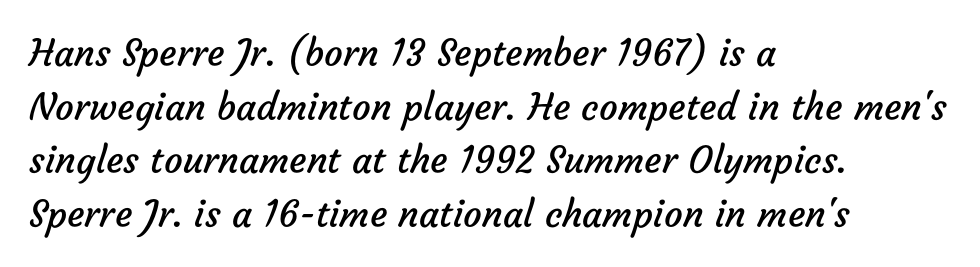
Quick note: interline space is typical. Grotesque or geometric, the face here clearly has no serifs. Ink coverage per letter is moderate at most. Nobody drew a line under any word here. Varying glyph widths throughout — classic text-font behaviour. Observe the ordinary spacing: letters are neighbours, not strangers.
